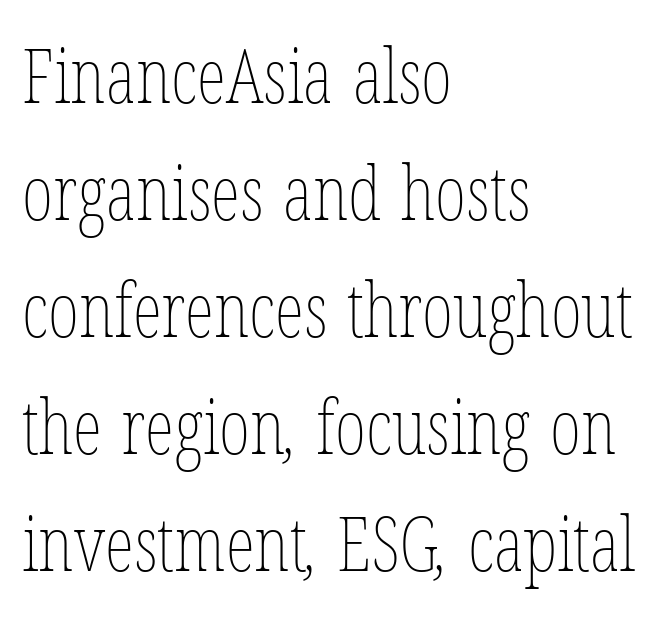
The image shows 75 px thin, condensed type; set left-aligned, normal line spacing (1.56x), normal letter spacing, not underlined; low stroke contrast and a medium x-height.
